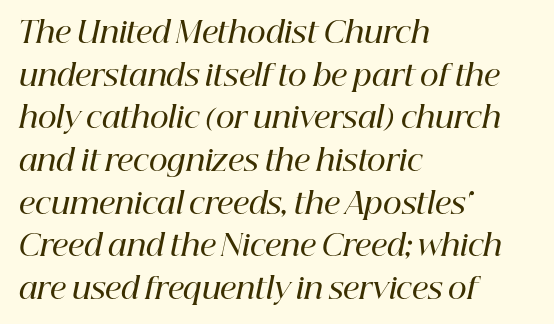
Q: Is the text bold? A: Semi-bold.
Q: Is the text italic (slanted)? A: Yes, it leans right by about 12 degrees.
Q: Is the typeface a serif or a sans-serif typeface? A: Serif.
Q: Is the text underlined? A: No.
Q: How is the paragraph aligned? A: Left-aligned.
Q: Is the spacing between letters normal or unusually wide? A: Normal.
Q: Is the spacing between lines tight, normal or loose? A: Normal.
Q: Width (condensed, normal, or wide)? A: Normal.
Q: Stroke contrast? A: High.
Q: x-height? A: Medium.
Q: Monospaced? A: No.
